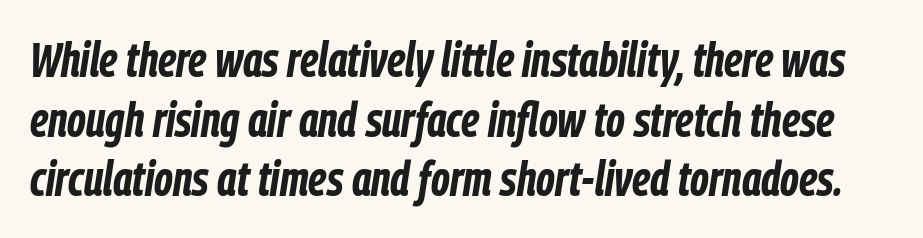
The string is rendered with underlining switched off. The strokes are fattened all the way to bold. The passage shown has conventional tracking throughout. Italic: yes, the glyphs are oblique.
